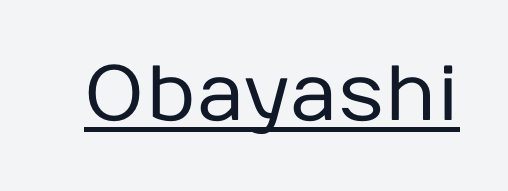
Posture: upright roman. Proportional: the letters do not fall into vertical columns. No chunkiness to these letters — they're not bold. This rendering employs a face without finishing strokes, i.e., a sans-serif. Is there an underline? Yes — a line sits under the letters.
